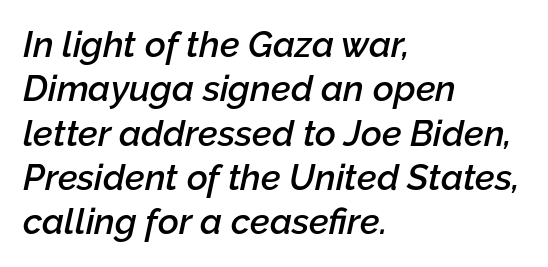
Weight: semibold (demi). How are the letters spaced? Ordinarily, with no added tracking. A bare baseline throughout the passage. The face used here is proportionally spaced, like ordinary book or web type.
